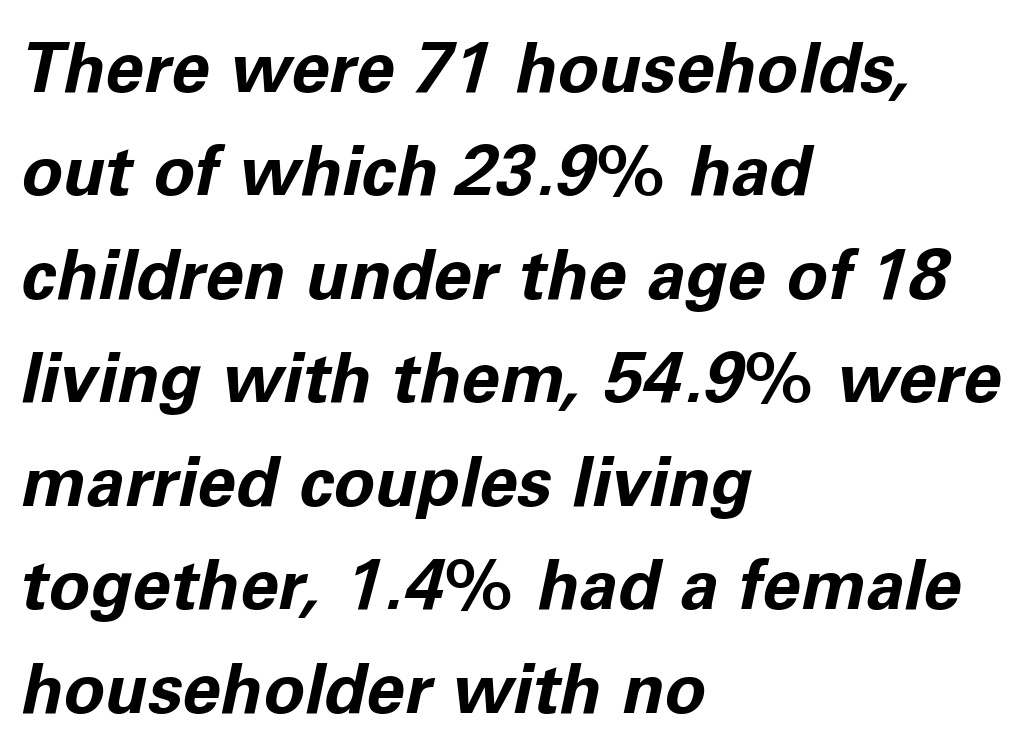
Each word holds together tightly as a unit, with standard inter-letter gaps. The typesetter chose a ragged-right arrangement here. The passage shown stacks its lines at a standard gap. Strokes here are thick enough to call this a true bold. Glance below the letters and you will spot only blank space.
